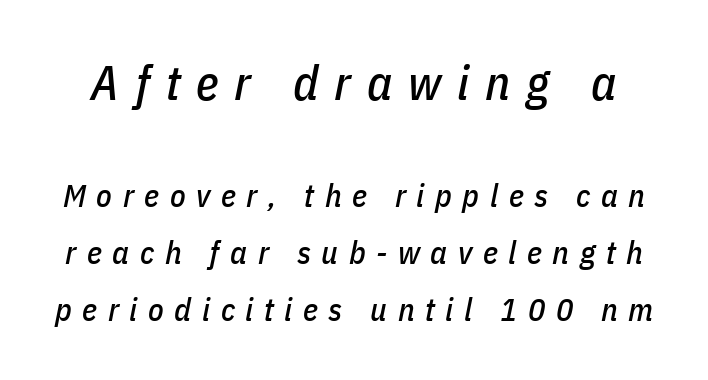
The image shows 48 px condensed type, italic (leaning right); set line spacing 1.78x, unusually wide letter spacing (+0.33 em), not underlined; the first (top) block is 1.5x larger; low stroke contrast and a medium x-height.
